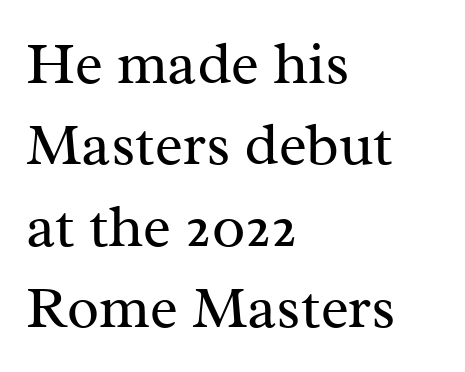
Q: Is the text bold? A: No.
Q: Is the text italic (slanted)? A: No, it is upright.
Q: Is the typeface a serif or a sans-serif typeface? A: Serif.
Q: Is the text underlined? A: No.
Q: How is the paragraph aligned? A: Left-aligned.
Q: Is the spacing between letters normal or unusually wide? A: Normal.
Q: Is the spacing between lines tight, normal or loose? A: Normal.
Q: Width (condensed, normal, or wide)? A: Normal.
Q: Stroke contrast? A: Medium.
Q: x-height? A: Medium.
Q: Monospaced? A: No.
